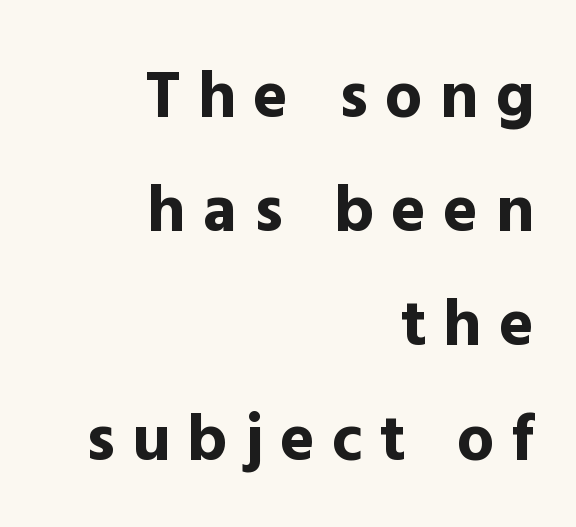
Posture: vertical. Where is the straight margin? On the right. Each letter keeps its own natural width here, so spacing adapts to shape. Thick stems and heavy bowls — unmistakably bold. This sample uses a sans-serif face. Characters follow at a spacing far wider than the type designer built in.
